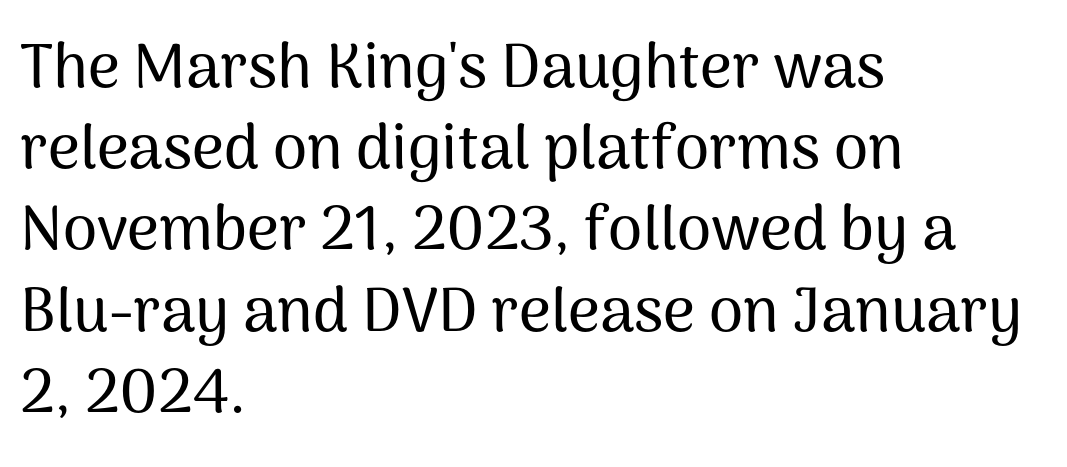
{"serif": "no", "italic": "no", "width": "normal", "stroke_contrast": "medium", "x_height": "medium", "monospaced": "no", "underline": "no", "align": "left", "line_spacing": "normal", "line_spacing_ratio": 1.31, "letter_spacing": "normal", "letter_spacing_em": 0.0, "glyph_px": 62}
